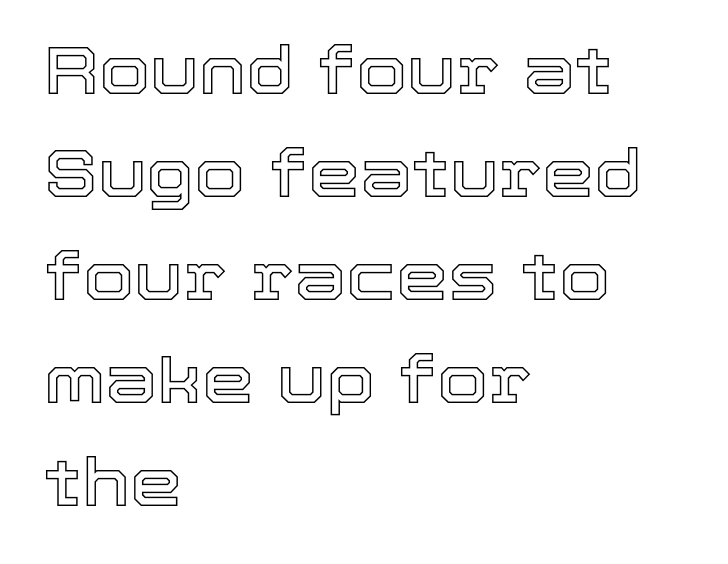
Unlike italic type, these characters show no tilt at all. Honestly, the letter spacing is just normal — you wouldn't notice it. Is this a fixed-width face? No — the glyphs have proportional, varying widths. One-word summary of the alignment: left. Each new line begins a customary step beneath the previous one. Descenders are the only things crossing below the line.
